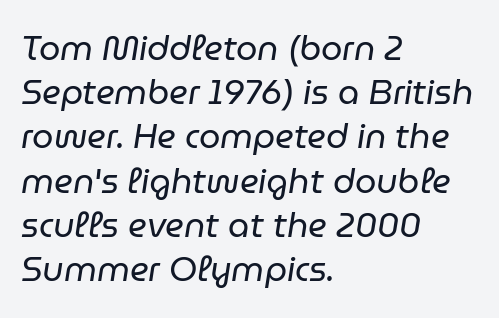
{"italic": "yes", "lean": "right", "slant_degrees": 9, "bold": "no", "weight": "regular", "width": "normal", "stroke_contrast": "low", "x_height": "medium", "monospaced": "no", "underline": "no", "align": "left", "line_spacing": "normal", "line_spacing_ratio": 1.3, "letter_spacing": "normal", "letter_spacing_em": 0.0, "glyph_px": 34}
